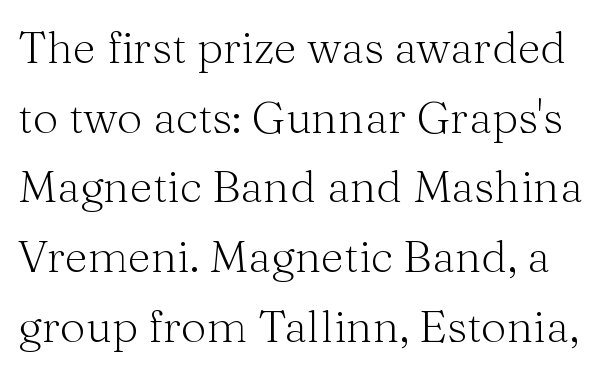
{"serif": "yes", "italic": "no", "bold": "no", "weight": "light", "width": "normal", "stroke_contrast": "medium", "x_height": "medium", "monospaced": "no", "underline": "no", "line_spacing": "normal", "line_spacing_ratio": 1.55, "letter_spacing": "normal", "letter_spacing_em": 0.0, "glyph_px": 45}
